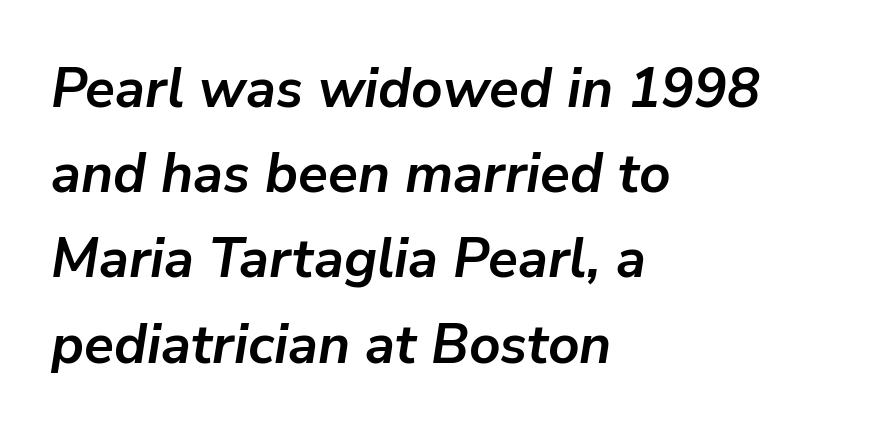
Each new line begins a customary step beneath the previous one. Slanted lettering throughout. Each row of text sits above clean, open space. What weight is shown? A full bold with thick strokes. Where is the straight margin? On the left. How are the letters spaced? Ordinarily, with no added tracking.
